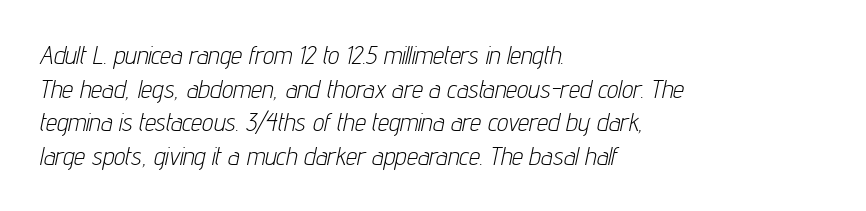
Q: Is the text bold? A: No.
Q: Is the text italic (slanted)? A: Yes, it leans right by about 12 degrees.
Q: Is the text underlined? A: No.
Q: How is the paragraph aligned? A: Left-aligned.
Q: Is the spacing between letters normal or unusually wide? A: Normal.
Q: Is the spacing between lines tight, normal or loose? A: Normal.
